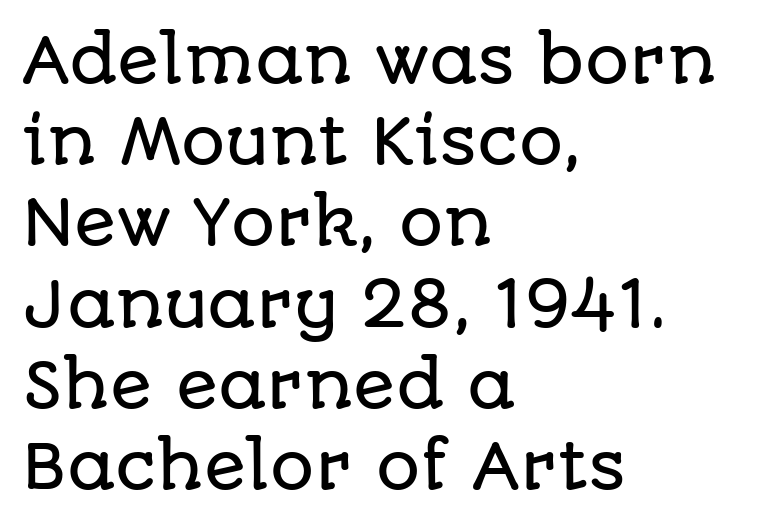
The image shows 62 px sans-serif type, upright; set left-aligned, normal line spacing (1.31x), normal letter spacing, not underlined; low stroke contrast and a large x-height.
